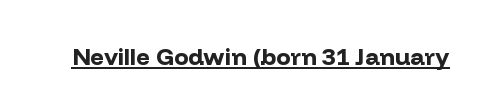
Q: Is the text bold? A: Yes.
Q: Is the text italic (slanted)? A: No, it is upright.
Q: Is the text underlined? A: Yes.
Q: Is the spacing between letters normal or unusually wide? A: Normal.
